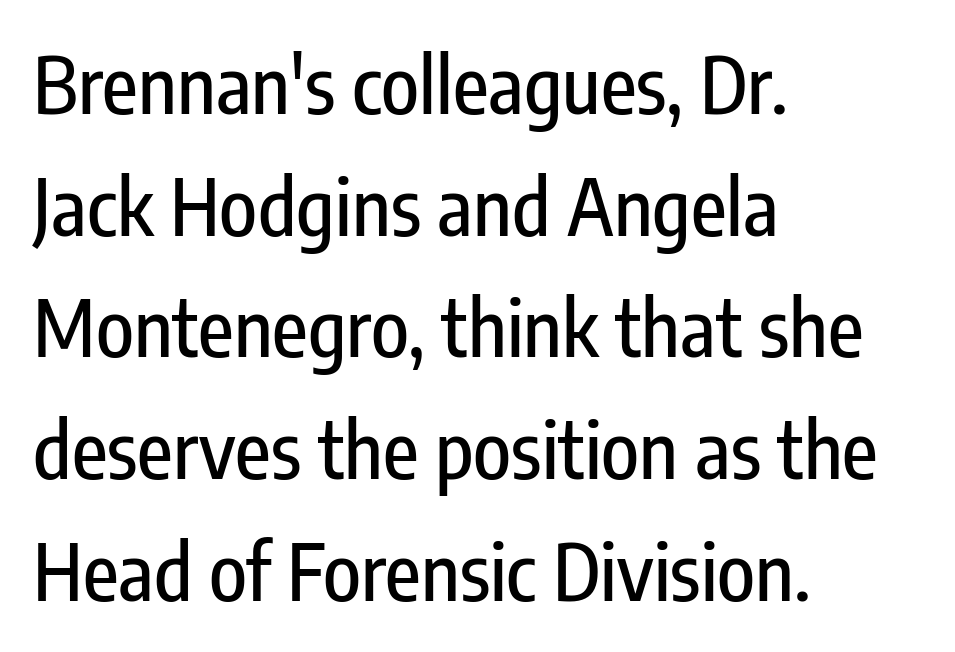
{"serif": "no", "italic": "no", "width": "condensed", "stroke_contrast": "low", "x_height": "medium", "monospaced": "no", "underline": "no", "align": "left", "line_spacing": "normal", "line_spacing_ratio": 1.56, "letter_spacing": "normal", "letter_spacing_em": 0.0, "glyph_px": 78}
